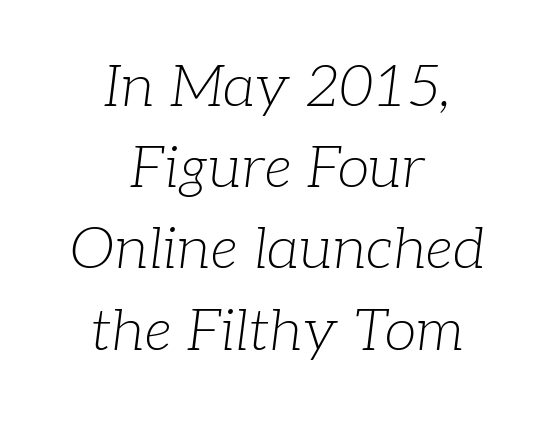
{"serif": "yes", "italic": "yes", "lean": "right", "slant_degrees": 7, "bold": "no", "weight": "light", "width": "normal", "stroke_contrast": "low", "x_height": "medium", "monospaced": "no", "underline": "no", "align": "center", "line_spacing": "normal", "line_spacing_ratio": 1.4, "letter_spacing": "normal", "letter_spacing_em": 0.0, "glyph_px": 58}
